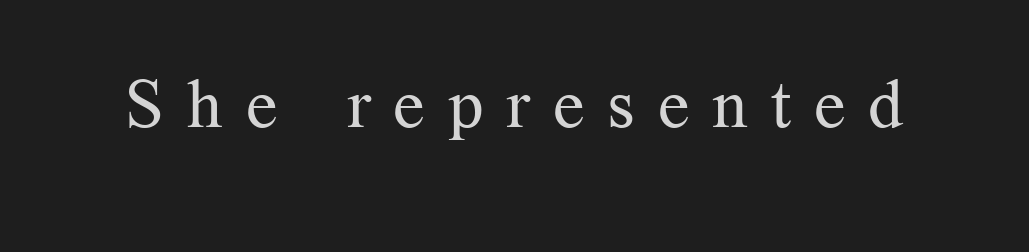
Q: Is the text bold? A: No.
Q: Is the text italic (slanted)? A: No, it is upright.
Q: Is the typeface a serif or a sans-serif typeface? A: Serif.
Q: Is the text underlined? A: No.
Q: Is the spacing between letters normal or unusually wide? A: Unusually wide.
Q: Width (condensed, normal, or wide)? A: Normal.
Q: Stroke contrast? A: Medium.
Q: x-height? A: Medium.
Q: Monospaced? A: No.
